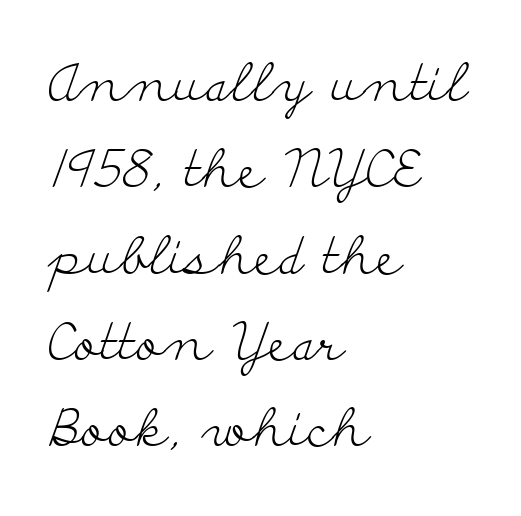
The passage shown has conventional tracking throughout. This sample keeps an unexceptional amount of space between lines. This sample has the flowing, uneven cadence of proportional lettering. Descenders are the only things crossing below the line. Notice how the passage keeps a crisp vertical edge on the left only.
